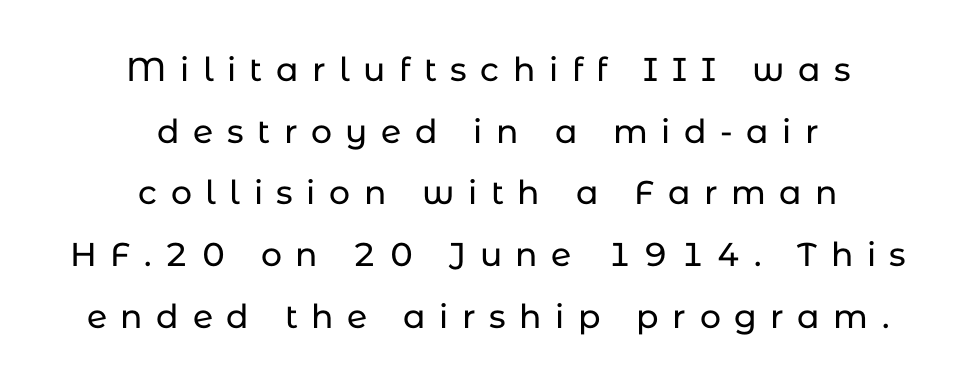
Here the glyphs are tracked loosely, breaking word shapes into spaced letters. The typeface chosen for these lines omits serifs. Posture: upright roman. Descenders hang freely into open space.
